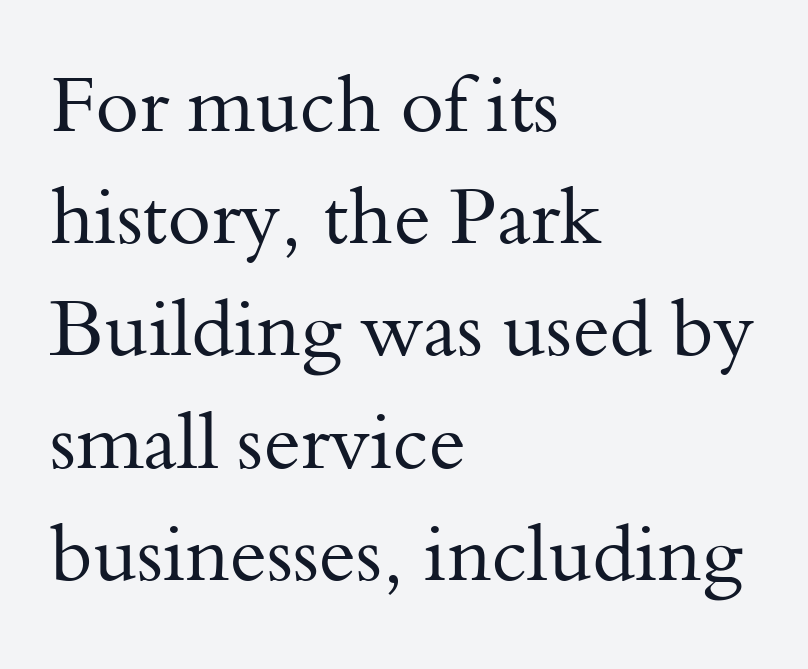
Q: Is the text bold? A: No.
Q: Is the text italic (slanted)? A: No, it is upright.
Q: Is the typeface a serif or a sans-serif typeface? A: Serif.
Q: Is the text underlined? A: No.
Q: How is the paragraph aligned? A: Left-aligned.
Q: Is the spacing between letters normal or unusually wide? A: Normal.
Q: Is the spacing between lines tight, normal or loose? A: Normal.
Q: Width (condensed, normal, or wide)? A: Normal.
Q: Stroke contrast? A: Medium.
Q: x-height? A: Small.
Q: Monospaced? A: No.
